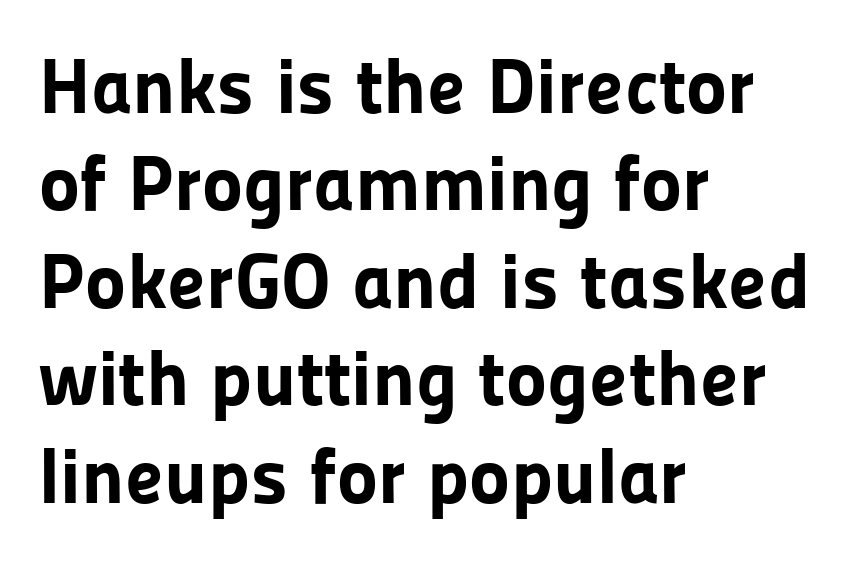
The image shows 78 px bold sans-serif type, upright; set left-aligned, normal line spacing (1.25x), normal letter spacing, not underlined; low stroke contrast and a medium x-height.
